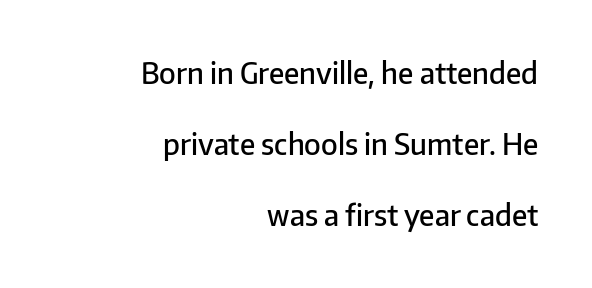
The image shows 29 px semibold sans-serif type, upright; set right-aligned, loose line spacing (2.45x), normal letter spacing, not underlined; low stroke contrast and a medium x-height.
